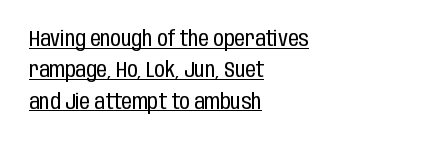
{"italic": "no", "bold": "no", "underline": "yes", "align": "left", "line_spacing": "normal", "line_spacing_ratio": 1.49, "letter_spacing": "normal", "letter_spacing_em": 0.0, "glyph_px": 21}
